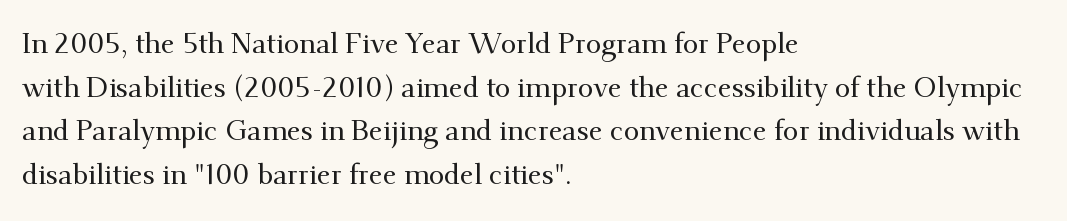
In terms of letterspacing, this is plain default setting. The text block is weighted toward the left margin, trailing off unevenly rightward. No italicization has been applied; the sample stays upright. Spacing verdict: proportional, widths tailored to each character. The lines sit at an ordinary, default distance from one another. Descender tails drop into unmarked territory.
